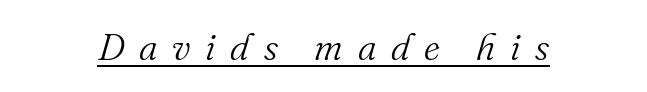
The image shows 38 px light serif type, italic (leaning right); set centered, unusually wide letter spacing (+0.39 em), underlined; medium stroke contrast and a small x-height.
